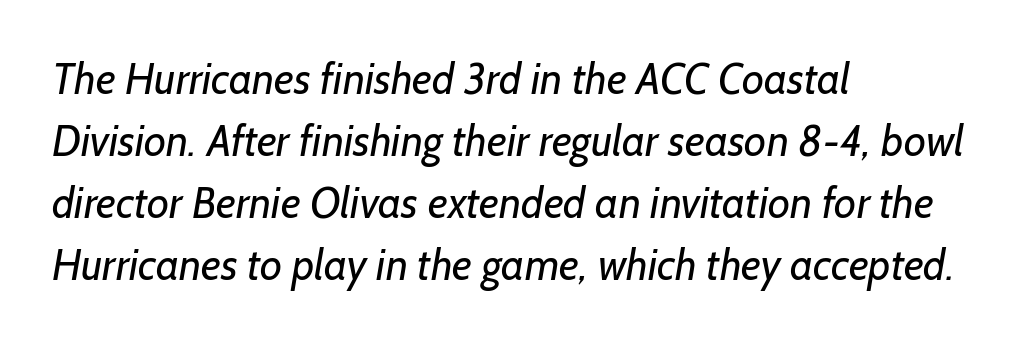
Bold? No — there's no thickening of the strokes. One glance says typical: line gaps are just what's usual. Unlike a traditional serif, this face leaves its strokes unadorned. These lines stack with their left ends in a neat column. The baseline area is clear.
